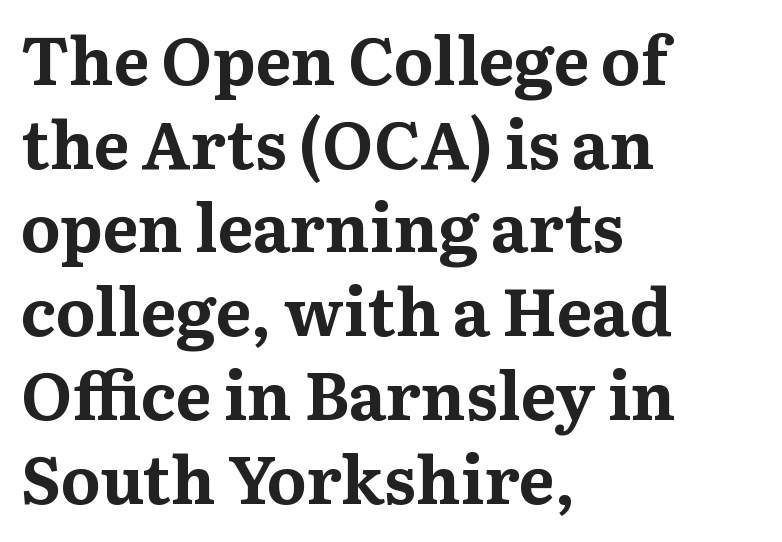
Every letter is thick-stroked: bold, no question. The baseline area is clear. The gaps between neighbouring characters are ordinary and unremarkable. The font's upright variant was chosen for this text. Small tapered or slab feet sit at the stroke ends, so this counts as serif. Vertically, the passage feels balanced, rows spaced as you'd expect.
